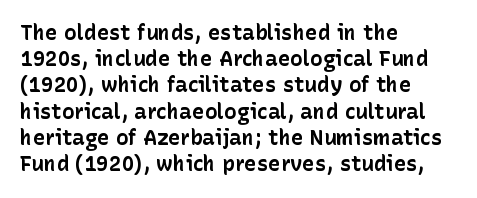
The image shows 21 px bold type, upright; set left-aligned, normal line spacing (1.25x), normal letter spacing, not underlined.
